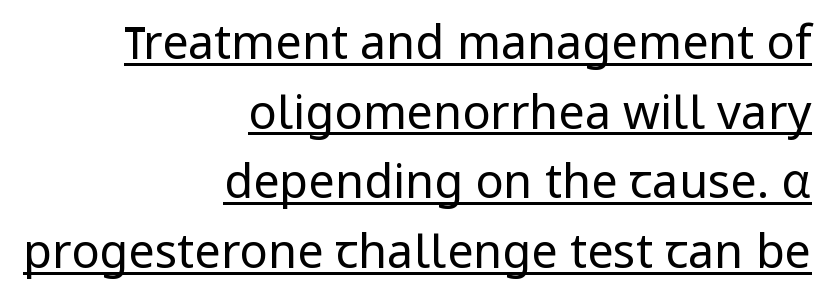
The image shows 47 px regular-weight sans-serif type, upright; set right-aligned, normal line spacing (1.48x), normal letter spacing, underlined; low stroke contrast and a medium x-height.
